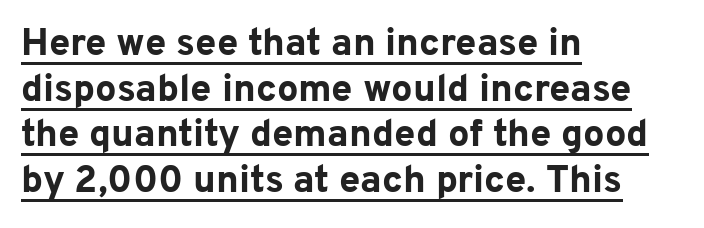
{"serif": "no", "italic": "no", "bold": "yes", "weight": "bold", "width": "normal", "stroke_contrast": "low", "x_height": "medium", "monospaced": "no", "underline": "yes", "align": "left", "line_spacing_ratio": 1.2, "letter_spacing": "normal", "letter_spacing_em": 0.0, "glyph_px": 38}
